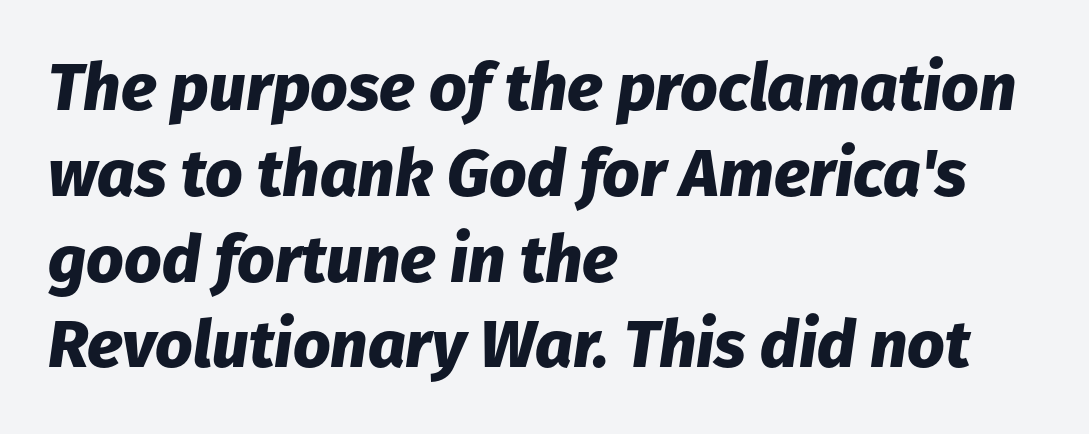
A normal amount of white space separates one row of letters from the next. Notice how the stems are inclined rather than vertical — that's the hallmark of italics. Spacing between characters is what you'd get straight out of the box. This rendering uses left alignment, leaving the right contour irregular. Spacing verdict: proportional, widths tailored to each character. Descenders are the only things crossing below the line.
